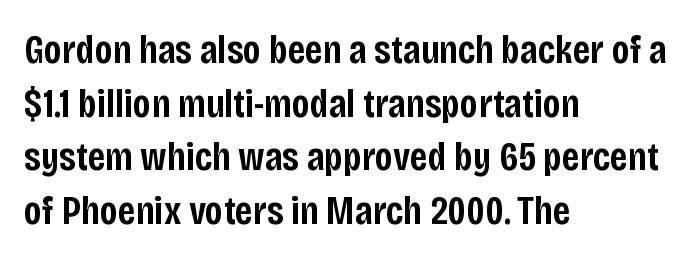
Nobody drew a line under any word here. Compared with typical body copy, the letter spacing here is the same. Line beginnings align vertically; line endings do not. Character widths vary here, with narrow letters taking less room than wide ones. Is there any slant? The stems are plumb. This sample keeps an unexceptional amount of space between lines.
